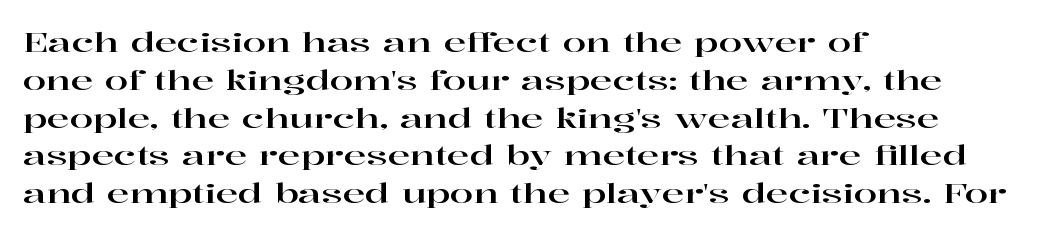
Q: Is the text italic (slanted)? A: No, it is upright.
Q: Is the text underlined? A: No.
Q: How is the paragraph aligned? A: Left-aligned.
Q: Is the spacing between letters normal or unusually wide? A: Normal.
Q: Is the spacing between lines tight, normal or loose? A: Normal.
